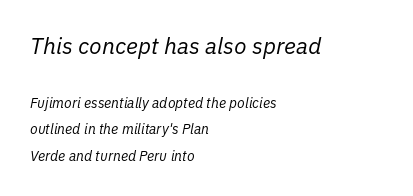
Q: Is the text bold? A: No.
Q: Is the text italic (slanted)? A: Yes, it leans right by about 11 degrees.
Q: Is the text underlined? A: No.
Q: How is the paragraph aligned? A: Left-aligned.
Q: Is the spacing between letters normal or unusually wide? A: Normal.
Q: Is the spacing between lines tight, normal or loose? A: Loose.
Q: Which block of text is set in a larger size, the first (top) or the second (bottom)? A: The first (top) one.
